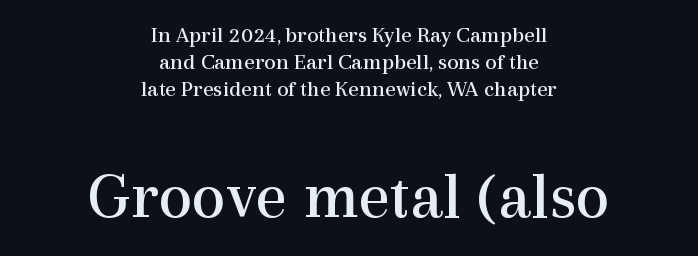
The image shows 68 px regular-weight serif type, upright; set centered, line spacing 1.17x, normal letter spacing, not underlined; the second (bottom) block is 2.96x larger; a medium x-height.
